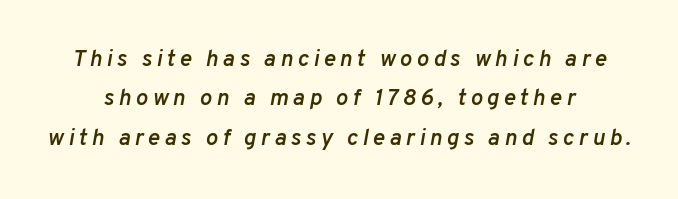
Heft: intermediate — a semibold. Just letters on the line, the space beneath them empty. The rendering applies a slant to the glyphs.
